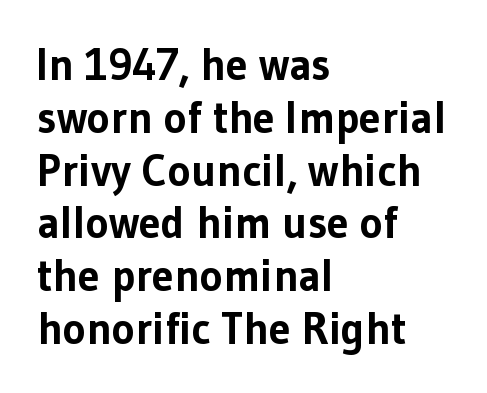
{"serif": "no", "italic": "no", "bold": "yes", "weight": "bold", "width": "normal", "stroke_contrast": "low", "x_height": "medium", "monospaced": "no", "underline": "no", "align": "left", "line_spacing_ratio": 1.2, "letter_spacing": "normal", "letter_spacing_em": 0.0, "glyph_px": 44}
